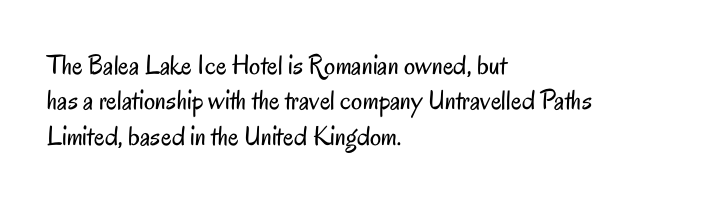
The image shows 28 px regular-weight, condensed sans-serif type, upright; set left-aligned, normal line spacing (1.26x), normal letter spacing, not underlined; low stroke contrast and a small x-height.
